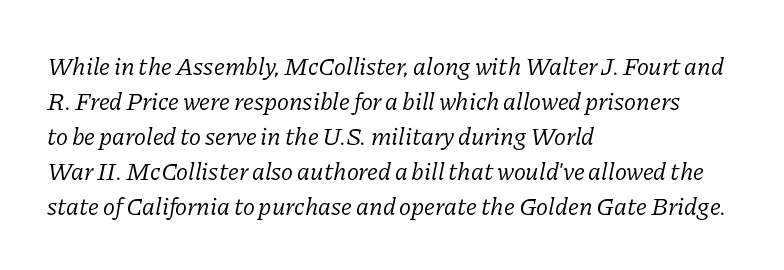
The image shows 25 px text type, italic (leaning right); set left-aligned, normal line spacing (1.4x), normal letter spacing, not underlined.
